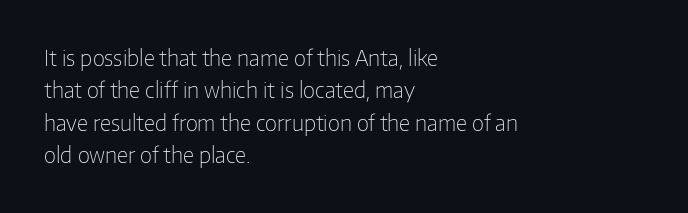
The image shows 21 px text type, upright; set left-aligned, normal line spacing (1.54x), normal letter spacing, not underlined.
